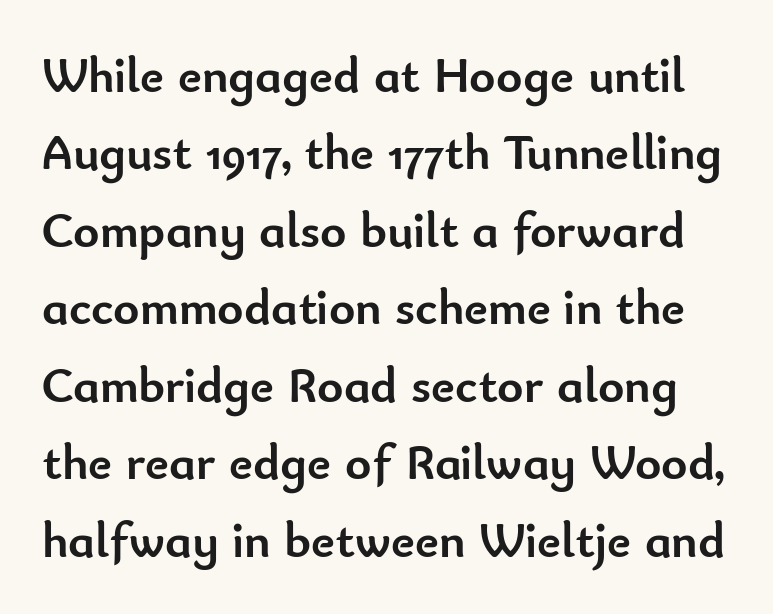
The image shows 50 px semibold sans-serif type, upright; set normal line spacing (1.55x), normal letter spacing, not underlined; low stroke contrast and a small x-height.
